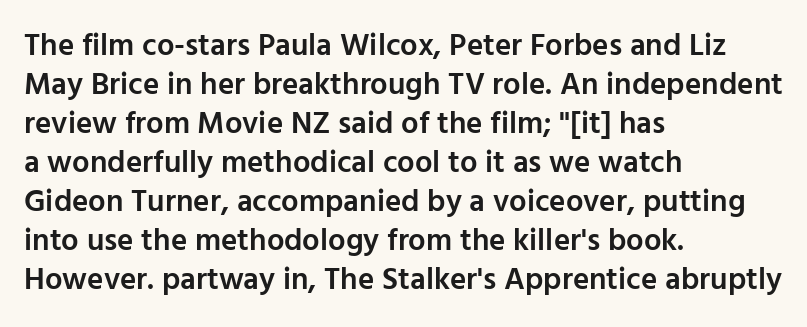
Each row of text sits above clean, open space. The letters sit at their default tracking, neither squeezed nor spread. Horizontal bands of white between lines are of average thickness. The letters stand upright; this is a roman face. The rag falls on the right side of this text block.
